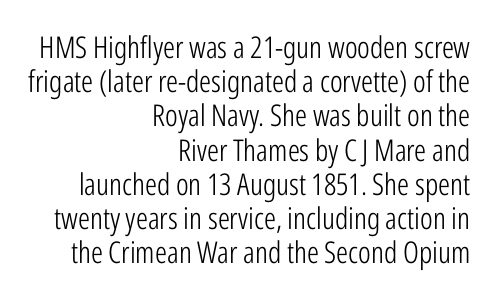
{"serif": "no", "italic": "no", "bold": "no", "weight": "light", "width": "condensed", "stroke_contrast": "low", "x_height": "medium", "monospaced": "no", "underline": "no", "align": "right", "line_spacing": "tight", "line_spacing_ratio": 1.14, "letter_spacing": "normal", "letter_spacing_em": 0.0, "glyph_px": 30}
